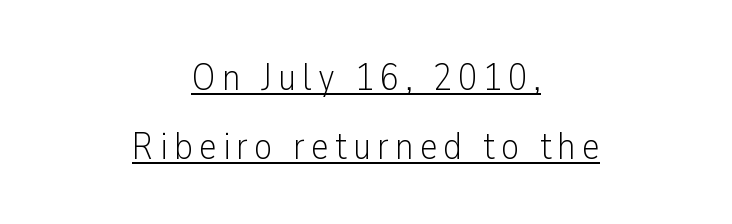
Q: Is the text bold? A: No.
Q: Is the text italic (slanted)? A: No, it is upright.
Q: Is the typeface a serif or a sans-serif typeface? A: Sans-serif.
Q: Is the text underlined? A: Yes.
Q: How is the paragraph aligned? A: Centered.
Q: Width (condensed, normal, or wide)? A: Condensed.
Q: Stroke contrast? A: Low.
Q: x-height? A: Medium.
Q: Monospaced? A: No.
